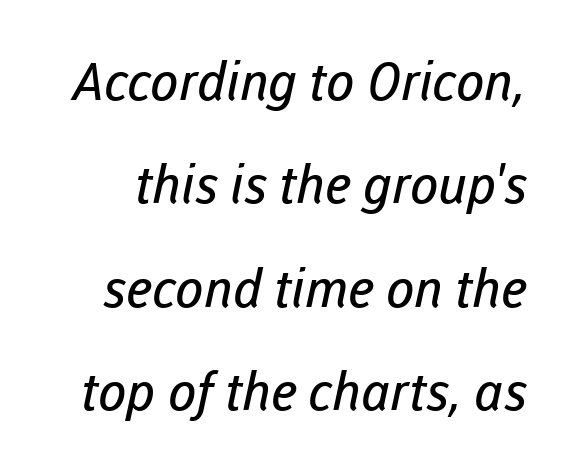
Q: Is the text bold? A: No.
Q: Is the typeface a serif or a sans-serif typeface? A: Sans-serif.
Q: Is the text underlined? A: No.
Q: Is the spacing between letters normal or unusually wide? A: Normal.
Q: Is the spacing between lines tight, normal or loose? A: Loose.
Q: Width (condensed, normal, or wide)? A: Normal.
Q: Stroke contrast? A: Low.
Q: x-height? A: Medium.
Q: Monospaced? A: No.
